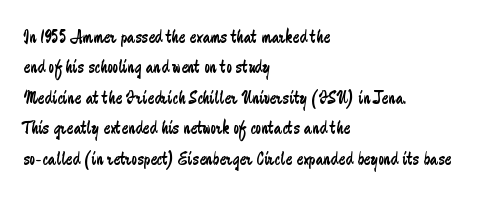
Q: Is the text bold? A: No.
Q: Is the text italic (slanted)? A: Yes.
Q: Is the text underlined? A: No.
Q: How is the paragraph aligned? A: Left-aligned.
Q: Is the spacing between letters normal or unusually wide? A: Normal.
Q: Is the spacing between lines tight, normal or loose? A: Normal.
